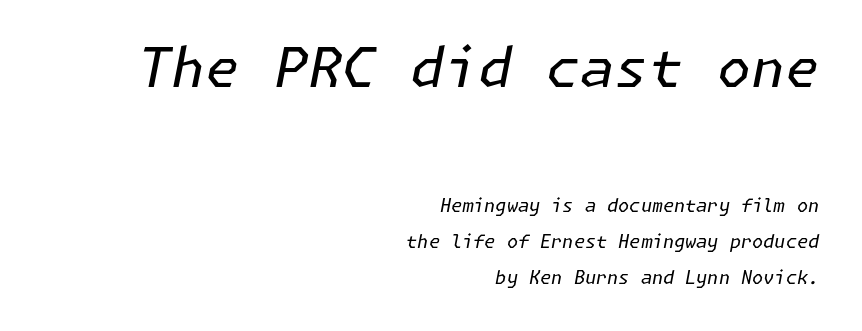
The baseline area is clear. The axis of the letterforms is tilted away from vertical. Words appear dense and cohesive because spacing is normal. The characters are drawn with everyday or finer stroke widths.
